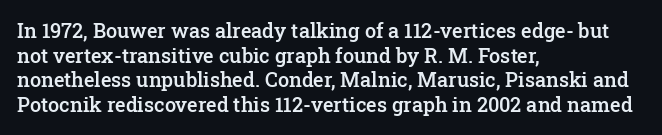
The image shows 20 px text type, upright; set left-aligned, line spacing 1.23x, normal letter spacing, not underlined.
